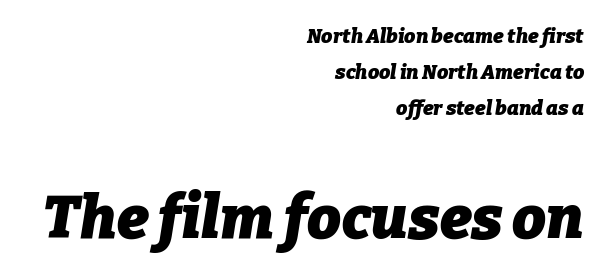
The image shows 60 px heavy type, italic (leaning right); set right-aligned, line spacing 1.81x, normal letter spacing, not underlined; the second (bottom) block is 3.0x larger; low stroke contrast and a medium x-height.
